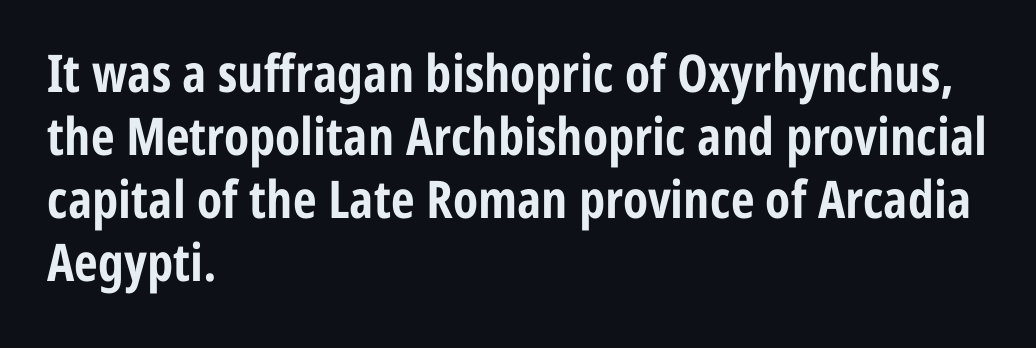
The image shows 52 px bold, condensed sans-serif type, upright; set left-aligned, line spacing 1.21x, normal letter spacing, not underlined; low stroke contrast and a medium x-height.
